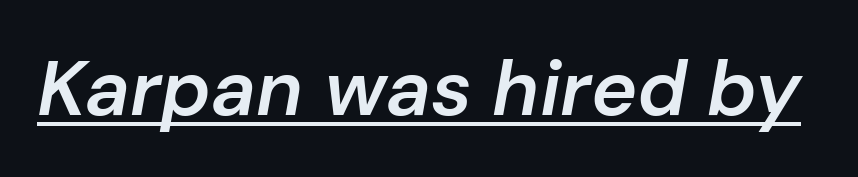
The image shows 78 px semibold type, italic (leaning right); set normal letter spacing, underlined; low stroke contrast and a medium x-height.
